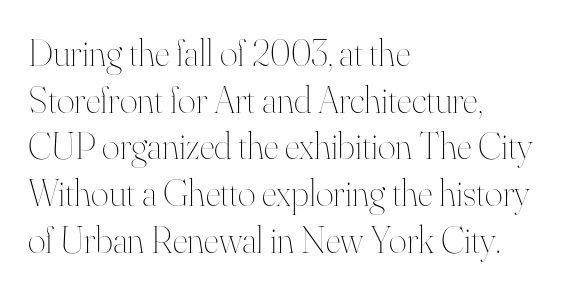
{"italic": "no", "bold": "no", "weight": "thin", "width": "normal", "stroke_contrast": "high", "x_height": "small", "monospaced": "no", "underline": "no", "align": "left", "line_spacing_ratio": 1.23, "letter_spacing": "normal", "letter_spacing_em": 0.0, "glyph_px": 38}
